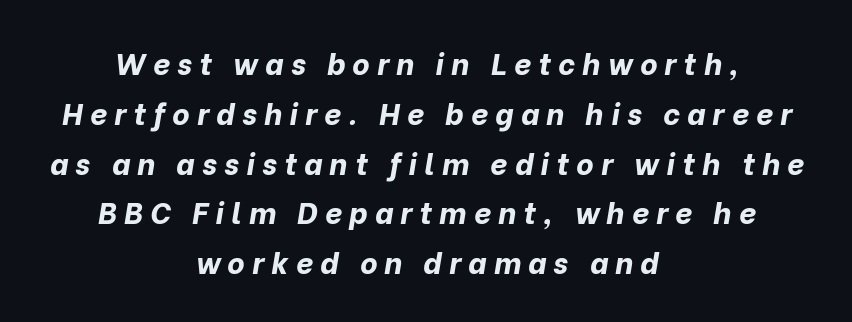
{"italic": "yes", "lean": "right", "slant_degrees": 10, "bold": "yes", "weight": "bold", "width": "normal", "stroke_contrast": "low", "x_height": "medium", "monospaced": "no", "underline": "no", "align": "center", "line_spacing": "normal", "line_spacing_ratio": 1.66, "letter_spacing": "wide", "letter_spacing_em": 0.24, "glyph_px": 30}
